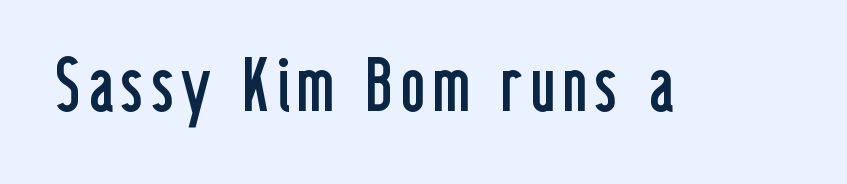
This sample uses an upright cut, with every glyph sitting square on the baseline. The face used here is proportionally spaced, like ordinary book or web type. The typeface has the unassuming heft of standard copy or less. Quick note: underline off. Font category for this specimen: sans-serif.
